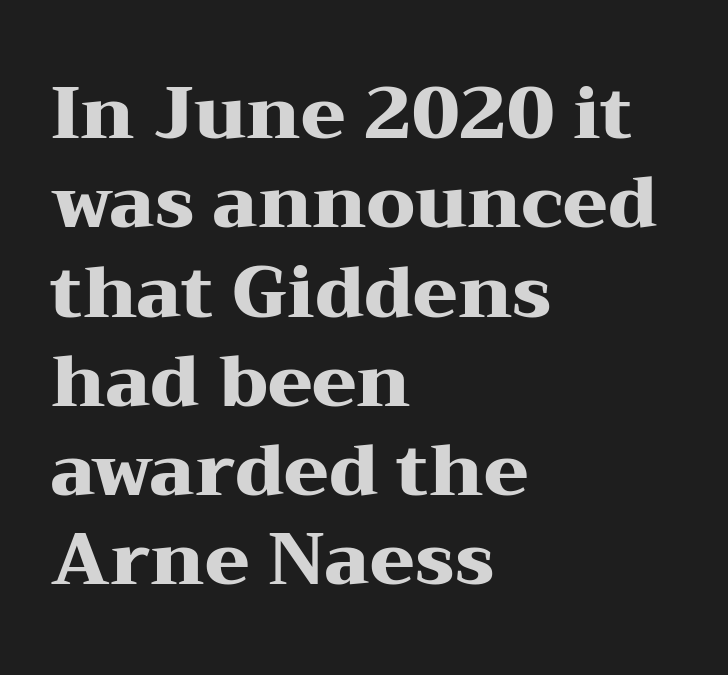
Think of a printed novel: that variable character pitch is what you see here. What weight is shown? A full bold with thick strokes. These lines are composed in type with serifs. Layout note: lines flush left. Unlike italic type, these characters show no tilt at all. Only glyphs here, with clear space below each row.
